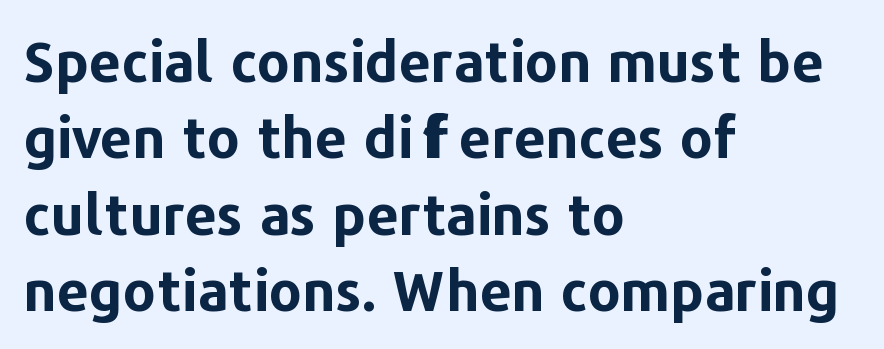
Q: Is the text bold? A: Yes.
Q: Is the text italic (slanted)? A: No, it is upright.
Q: Is the typeface a serif or a sans-serif typeface? A: Sans-serif.
Q: Is the text underlined? A: No.
Q: How is the paragraph aligned? A: Left-aligned.
Q: Is the spacing between letters normal or unusually wide? A: Normal.
Q: Is the spacing between lines tight, normal or loose? A: Normal.
Q: Width (condensed, normal, or wide)? A: Normal.
Q: Stroke contrast? A: Low.
Q: x-height? A: Medium.
Q: Monospaced? A: No.
